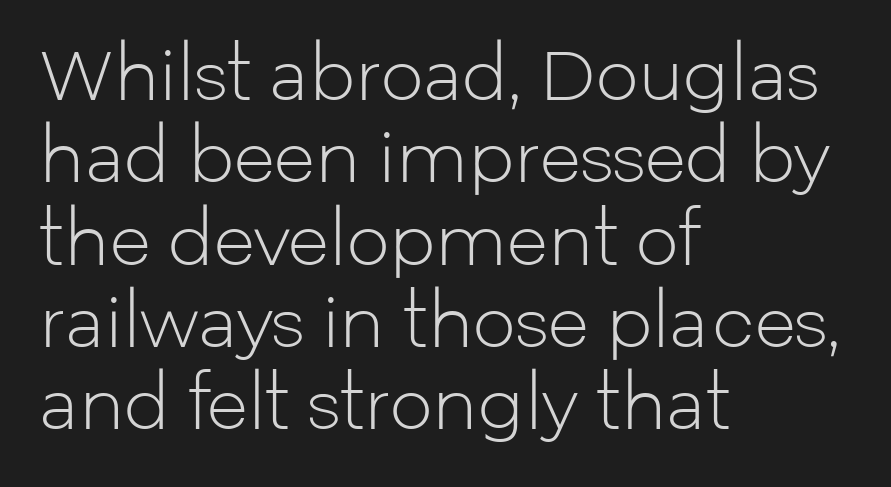
{"serif": "no", "italic": "no", "bold": "no", "weight": "light", "width": "normal", "stroke_contrast": "low", "x_height": "medium", "monospaced": "no", "underline": "no", "align": "left", "line_spacing_ratio": 1.21, "letter_spacing": "normal", "letter_spacing_em": 0.0, "glyph_px": 68}
